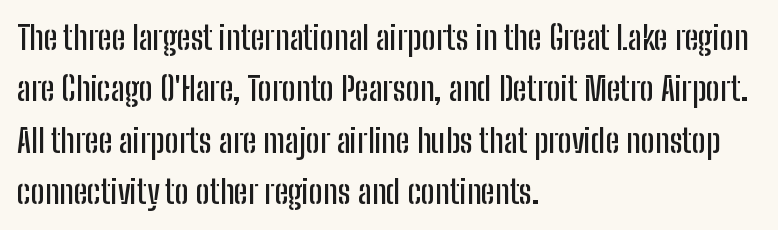
The image shows 33 px condensed sans-serif type, upright; set left-aligned, normal line spacing (1.56x), normal letter spacing, not underlined; low stroke contrast and a medium x-height.
